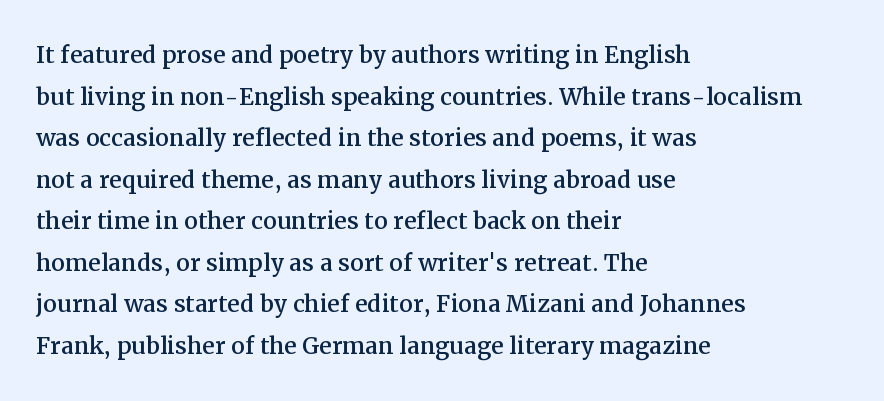
Q: Is the text italic (slanted)? A: No, it is upright.
Q: Is the typeface a serif or a sans-serif typeface? A: Serif.
Q: Is the text underlined? A: No.
Q: How is the paragraph aligned? A: Left-aligned.
Q: Is the spacing between letters normal or unusually wide? A: Normal.
Q: Is the spacing between lines tight, normal or loose? A: Normal.
Q: Width (condensed, normal, or wide)? A: Normal.
Q: Stroke contrast? A: Medium.
Q: x-height? A: Medium.
Q: Monospaced? A: No.
